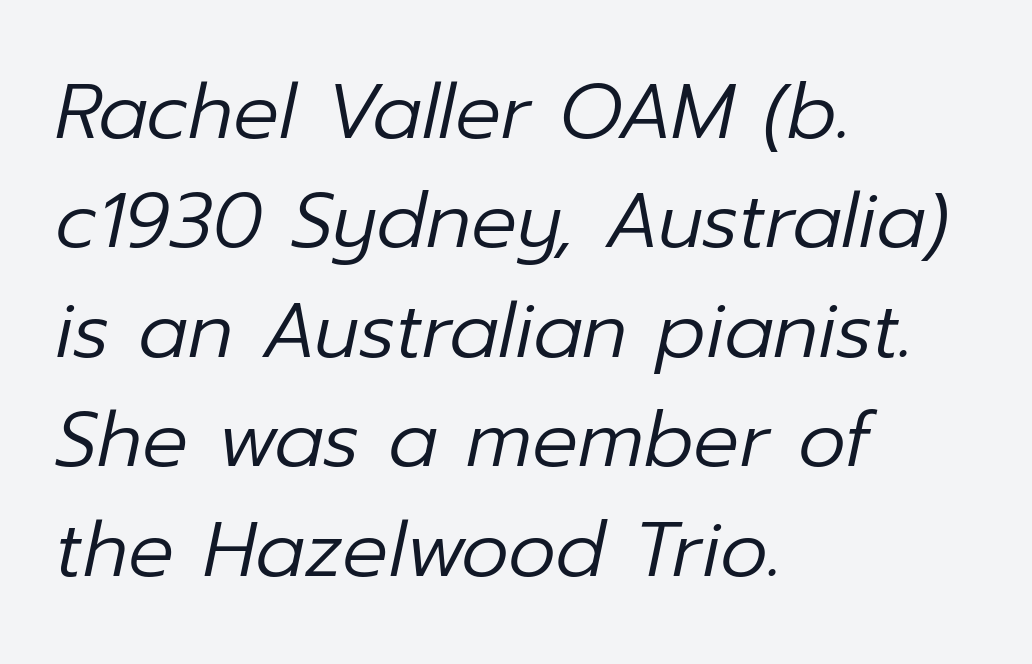
The image shows 76 px regular-weight type, italic (leaning right); set left-aligned, normal line spacing (1.44x), normal letter spacing, not underlined; low stroke contrast and a medium x-height.
